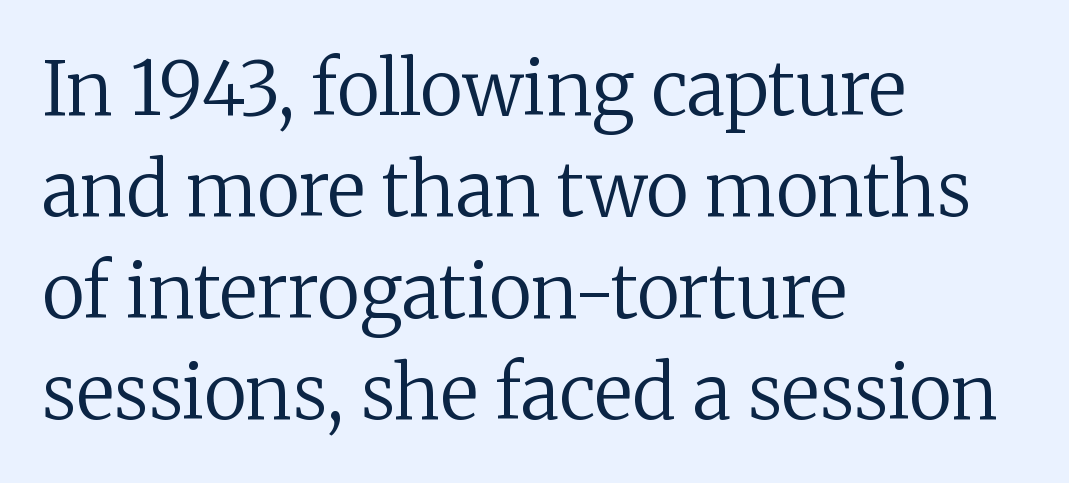
The image shows 74 px regular-weight serif type, upright; set left-aligned, normal line spacing (1.37x), normal letter spacing, not underlined; low stroke contrast and a medium x-height.
